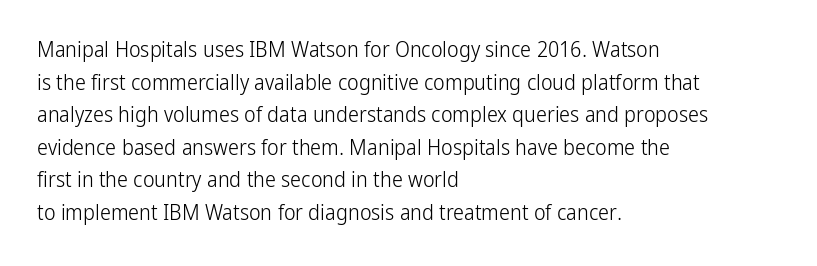
The image shows 22 px text type, upright; set left-aligned, normal line spacing (1.48x), normal letter spacing, not underlined.
